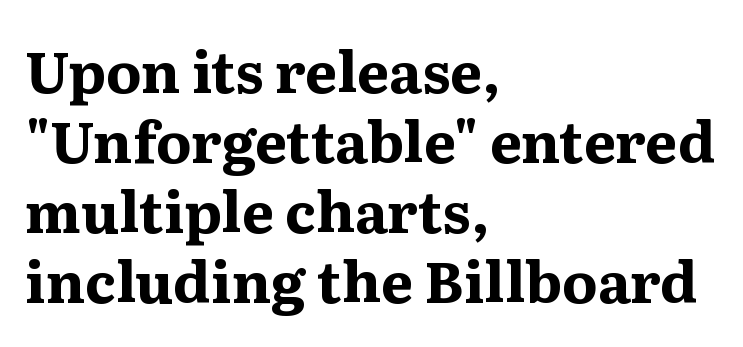
The image shows 57 px bold serif type, upright; set left-aligned, line spacing 1.23x, normal letter spacing, not underlined; medium stroke contrast and a medium x-height.
